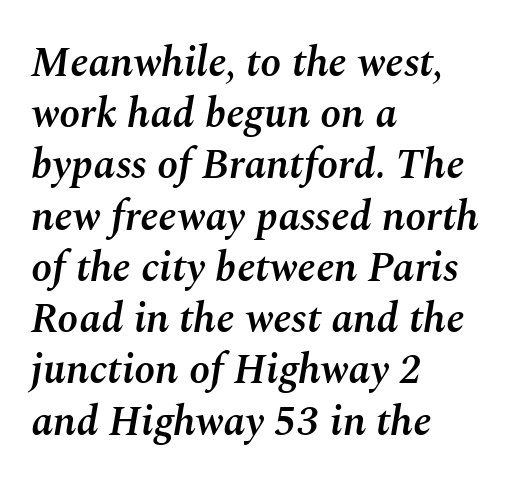
Q: Is the text bold? A: Semi-bold.
Q: Is the text italic (slanted)? A: Yes, it leans right by about 10 degrees.
Q: Is the text underlined? A: No.
Q: How is the paragraph aligned? A: Left-aligned.
Q: Is the spacing between letters normal or unusually wide? A: Normal.
Q: Width (condensed, normal, or wide)? A: Normal.
Q: Stroke contrast? A: Medium.
Q: x-height? A: Medium.
Q: Monospaced? A: No.
